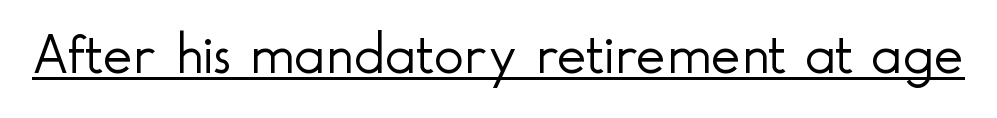
{"serif": "no", "italic": "no", "bold": "no", "weight": "light", "width": "normal", "x_height": "small", "monospaced": "no", "underline": "yes", "letter_spacing": "normal", "letter_spacing_em": 0.0, "glyph_px": 57}
